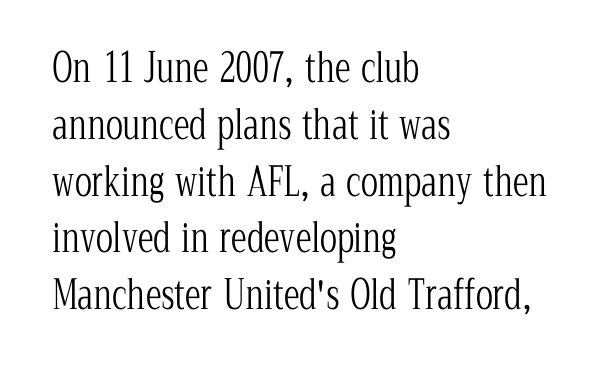
The image shows 40 px light, condensed serif type, upright; set left-aligned, normal line spacing (1.42x), normal letter spacing, not underlined; low stroke contrast and a medium x-height.
